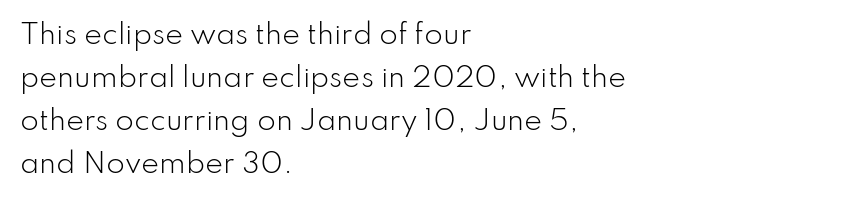
Line beginnings align vertically; line endings do not. Quick note: not italic, upright. No chunkiness to these letters — they're not bold. Default kerning and tracking; the words read as compact shapes.
